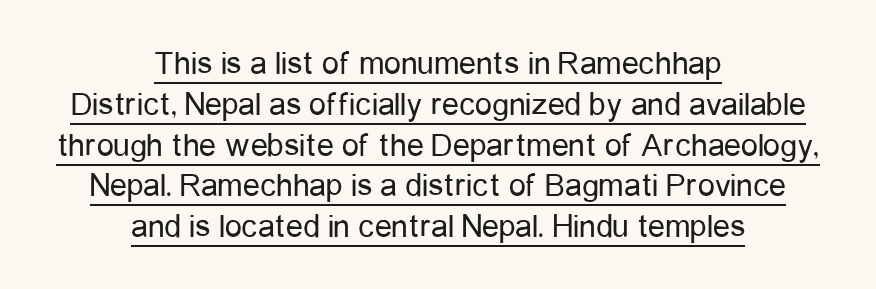
Grotesque or geometric, the face here clearly has no serifs. The passage is arranged like a title page — every line centered. Every stem runs plumb, perpendicular to the baseline. These lines are rendered in a variable-pitch font. The letters sit at their default tracking, neither squeezed nor spread. Vertical stems look standard width or narrower in stroke.
